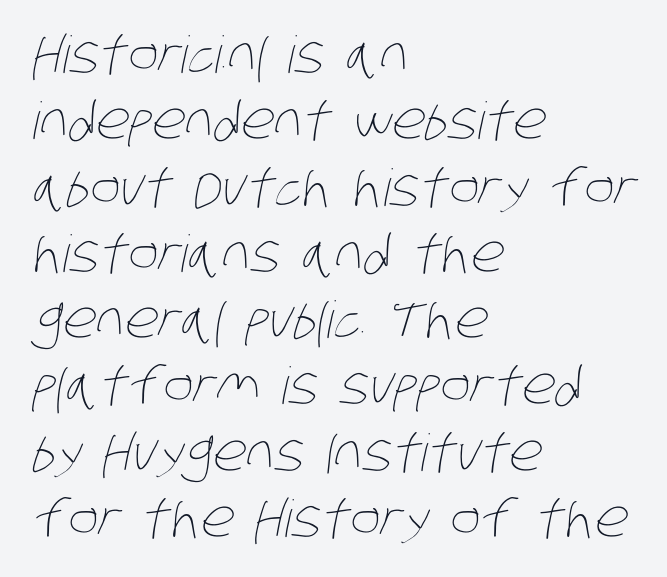
These lines are set flush left with a ragged right edge. Honestly, there is no underline to notice here at all. Here the designer chose a conventional face with non-uniform glyph widths. The letters sit at their default tracking, neither squeezed nor spread.
